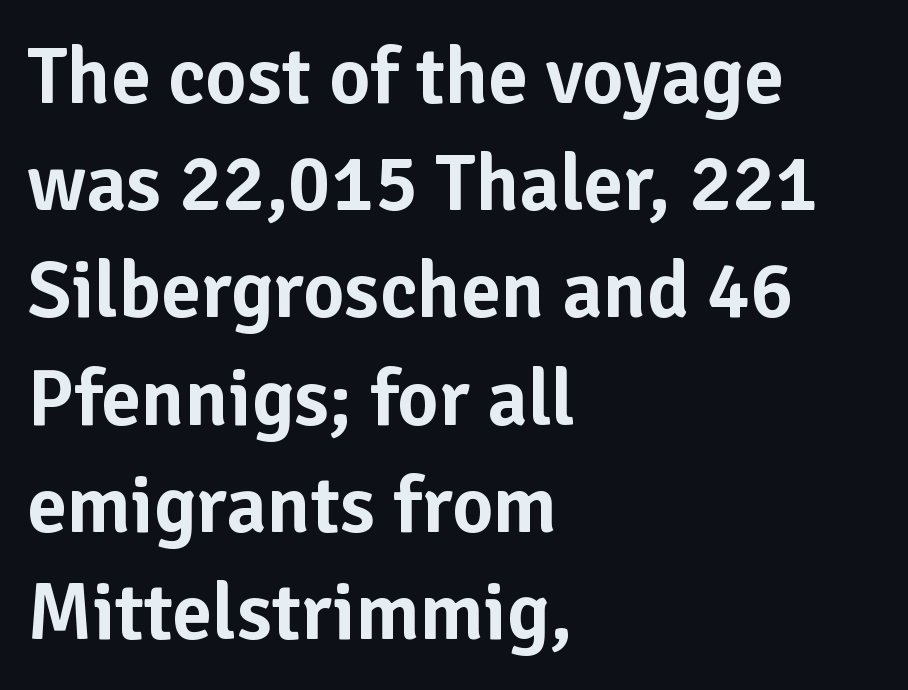
{"serif": "no", "italic": "no", "width": "normal", "stroke_contrast": "low", "x_height": "medium", "monospaced": "no", "underline": "no", "align": "left", "line_spacing": "normal", "line_spacing_ratio": 1.34, "letter_spacing": "normal", "letter_spacing_em": 0.0, "glyph_px": 80}
